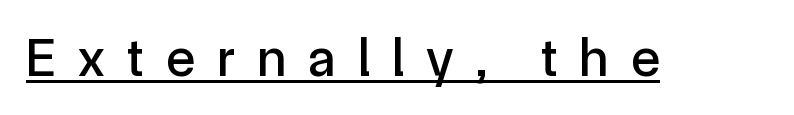
{"serif": "no", "italic": "no", "width": "normal", "x_height": "medium", "monospaced": "no", "underline": "yes", "letter_spacing": "wide", "letter_spacing_em": 0.41, "glyph_px": 54}
